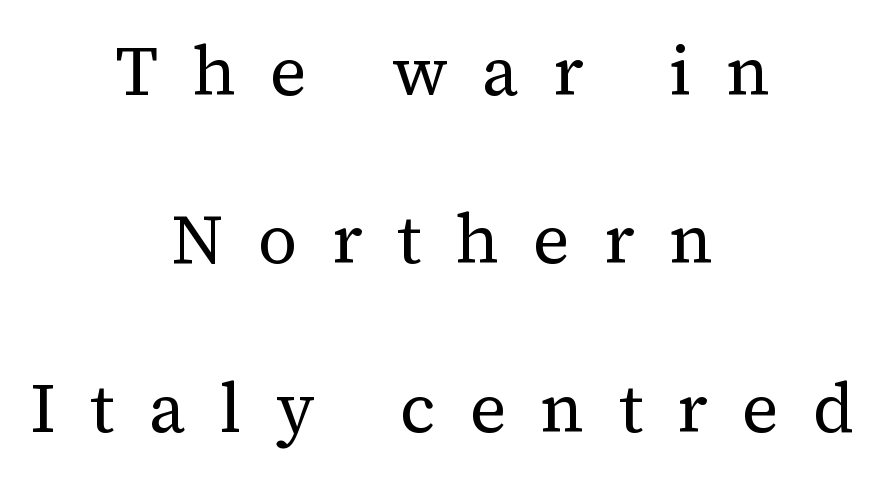
This sample uses an upright cut, with every glyph sitting square on the baseline. The tracking reads as deliberately expanded to a designer's eye. The rendering uses natural spacing where letterforms have individual widths. No extra ink here — the face is not bold. The passage is arranged like a title page — every line centered.
